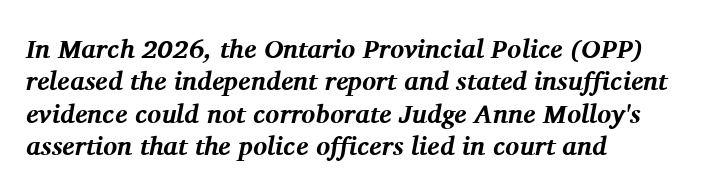
{"italic": "yes", "lean": "right", "slant_degrees": 11, "bold": "yes", "underline": "no", "align": "left", "line_spacing": "normal", "line_spacing_ratio": 1.25, "letter_spacing": "normal", "letter_spacing_em": 0.0, "glyph_px": 26}
